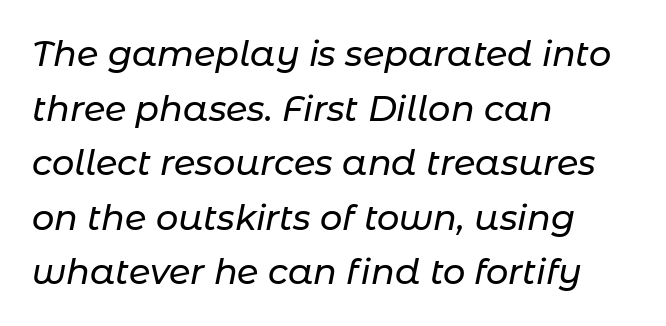
In terms of letterspacing, this is plain default setting. The lines sit at an ordinary, default distance from one another. The baseline area is clear. The glyphs look as if they've been sheared to an angle. The rag falls on the right side of this text block. Spacing verdict: proportional, widths tailored to each character.
